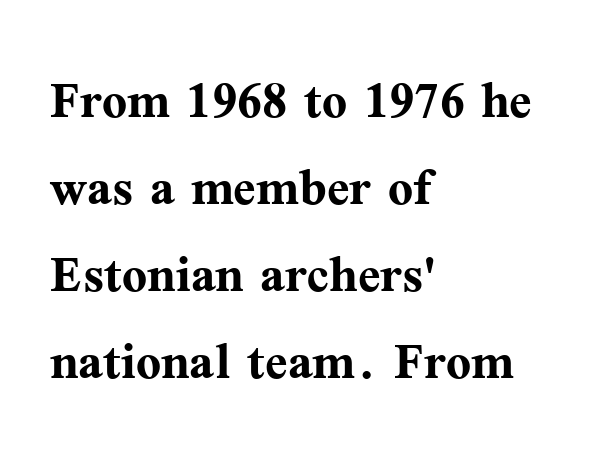
Between one letter and the next there's only the usual sliver of space. Vertically, the passage feels balanced, rows spaced as you'd expect. Set as a true bold cut, around the 700 mark. The passage is arranged the way most books set body copy — flush left. You can tell it's not italic because the verticals are truly vertical.
